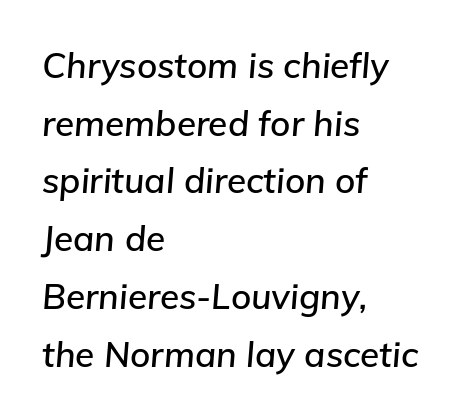
{"italic": "yes", "lean": "right", "slant_degrees": 5, "width": "normal", "stroke_contrast": "low", "x_height": "medium", "monospaced": "no", "underline": "no", "align": "left", "line_spacing": "normal", "line_spacing_ratio": 1.65, "letter_spacing": "normal", "letter_spacing_em": 0.0, "glyph_px": 35}
